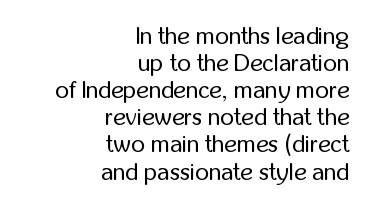
Compared with a flush-left layout, this one pins lines to the opposite, right side. Very little white space separates one row of letters from the next. No extra ink here — the face is not bold. The horizontal fit of the characters is conventional and even. Clear beneath every line of the passage.
